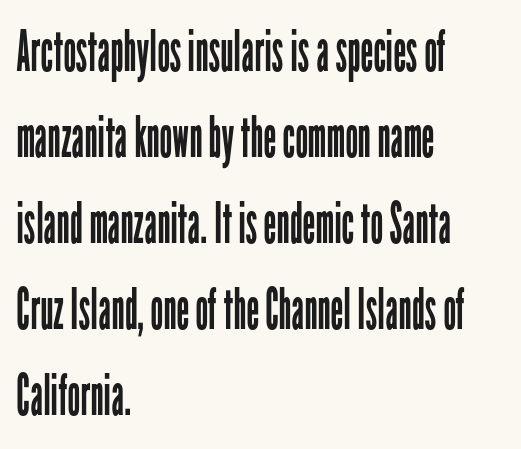
The image shows 57 px regular-weight, condensed sans-serif type, upright; set left-aligned, normal line spacing (1.51x), normal letter spacing, not underlined; low stroke contrast and a medium x-height.
